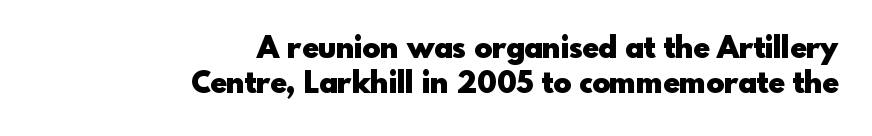
{"serif": "no", "italic": "no", "bold": "yes", "weight": "heavy", "width": "normal", "x_height": "small", "monospaced": "no", "underline": "no", "align": "right", "line_spacing_ratio": 1.18, "letter_spacing": "normal", "letter_spacing_em": 0.0, "glyph_px": 30}
